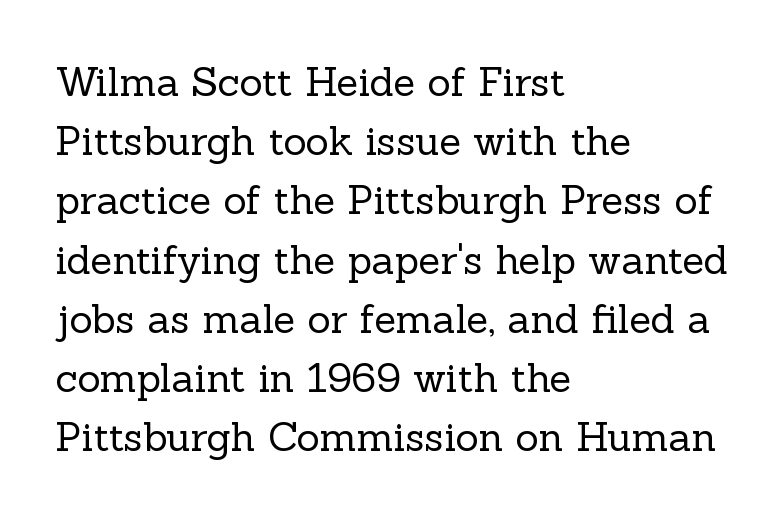
Lines of text with bare space underneath. Proportional: the letters do not fall into vertical columns. These lines are set flush left with a ragged right edge. The lettering stays uniformly vertical, giving the passage a roman look.
